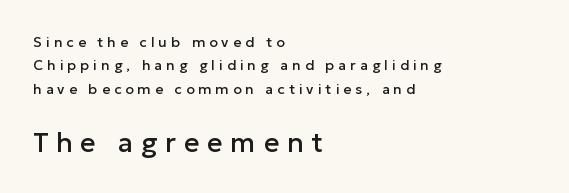
The image shows 27 px text type, upright; set left-aligned, normal line spacing (1.67x), unusually wide letter spacing (+0.29 em), not underlined; the second (bottom) block is 1.93x larger.
